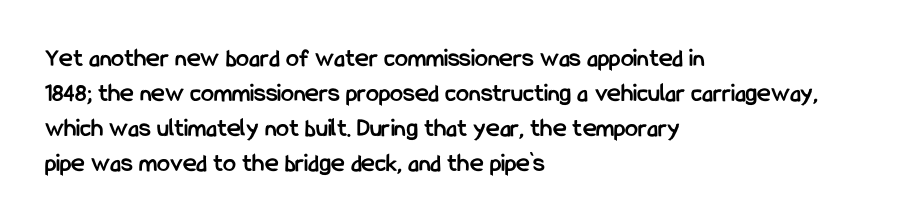
Q: Is the text bold? A: Yes.
Q: Is the text italic (slanted)? A: No, it is upright.
Q: Is the text underlined? A: No.
Q: How is the paragraph aligned? A: Left-aligned.
Q: Is the spacing between letters normal or unusually wide? A: Normal.
Q: Is the spacing between lines tight, normal or loose? A: Normal.
